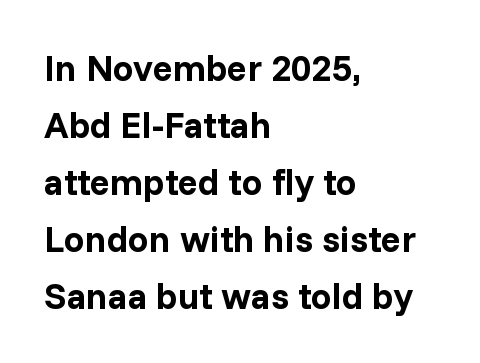
Q: Is the text bold? A: Yes.
Q: Is the text italic (slanted)? A: No, it is upright.
Q: Is the typeface a serif or a sans-serif typeface? A: Sans-serif.
Q: Is the text underlined? A: No.
Q: How is the paragraph aligned? A: Left-aligned.
Q: Is the spacing between letters normal or unusually wide? A: Normal.
Q: Is the spacing between lines tight, normal or loose? A: Normal.
Q: Width (condensed, normal, or wide)? A: Normal.
Q: Stroke contrast? A: Low.
Q: x-height? A: Medium.
Q: Monospaced? A: No.
